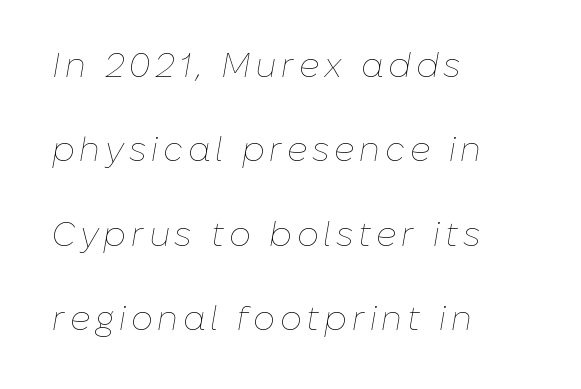
{"italic": "yes", "lean": "right", "slant_degrees": 10, "bold": "no", "weight": "thin", "width": "normal", "stroke_contrast": "low", "x_height": "medium", "monospaced": "no", "underline": "no", "align": "left", "line_spacing": "loose", "line_spacing_ratio": 2.48, "glyph_px": 34}
